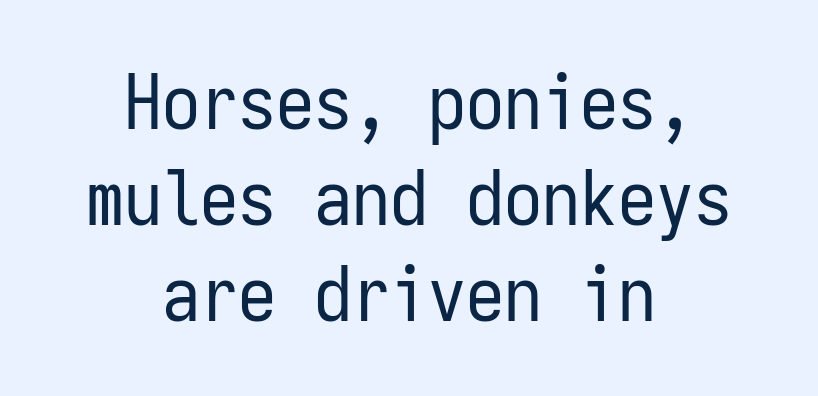
Q: Is the text bold? A: No.
Q: Is the text italic (slanted)? A: No, it is upright.
Q: Is the typeface a serif or a sans-serif typeface? A: Sans-serif.
Q: Is the text underlined? A: No.
Q: How is the paragraph aligned? A: Centered.
Q: Is the spacing between letters normal or unusually wide? A: Normal.
Q: Is the spacing between lines tight, normal or loose? A: Normal.
Q: Width (condensed, normal, or wide)? A: Condensed.
Q: Stroke contrast? A: Low.
Q: x-height? A: Medium.
Q: Monospaced? A: Yes.
